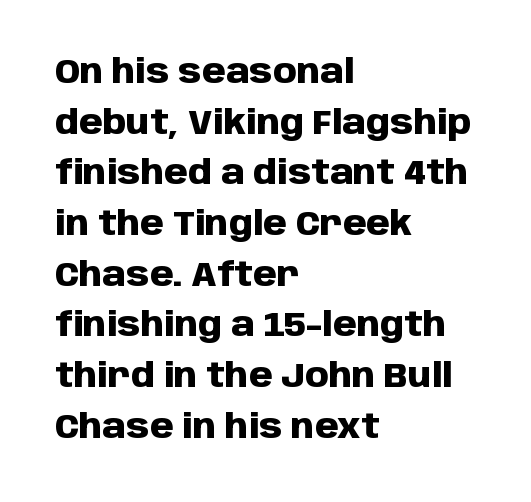
Q: Is the text bold? A: Yes.
Q: Is the text italic (slanted)? A: No, it is upright.
Q: Is the typeface a serif or a sans-serif typeface? A: Sans-serif.
Q: Is the text underlined? A: No.
Q: How is the paragraph aligned? A: Left-aligned.
Q: Is the spacing between letters normal or unusually wide? A: Normal.
Q: Is the spacing between lines tight, normal or loose? A: Normal.
Q: Width (condensed, normal, or wide)? A: Normal.
Q: Stroke contrast? A: Low.
Q: x-height? A: Large.
Q: Monospaced? A: No.
